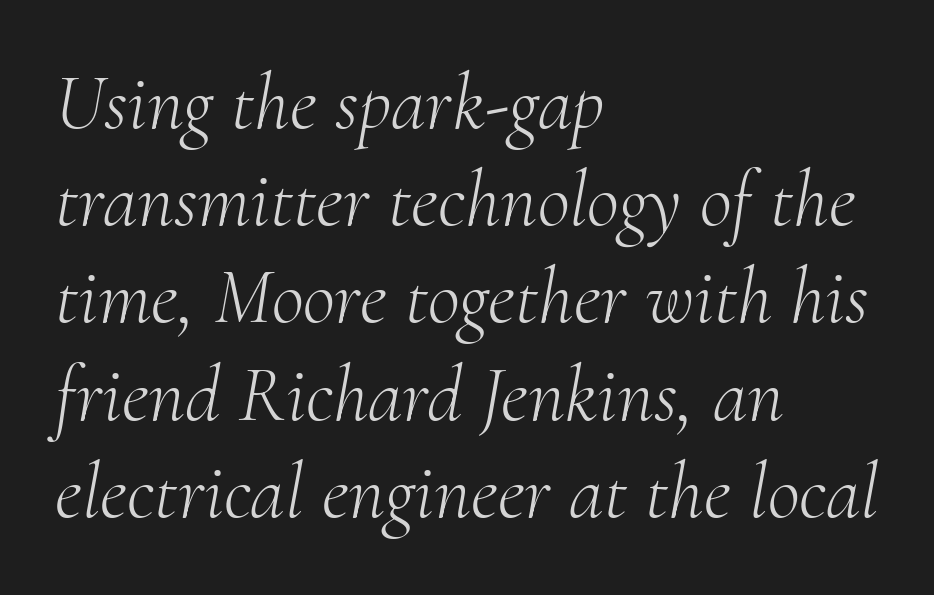
Q: Is the text bold? A: No.
Q: Is the text italic (slanted)? A: Yes, it leans right by about 10 degrees.
Q: Is the typeface a serif or a sans-serif typeface? A: Serif.
Q: Is the text underlined? A: No.
Q: How is the paragraph aligned? A: Left-aligned.
Q: Is the spacing between letters normal or unusually wide? A: Normal.
Q: Width (condensed, normal, or wide)? A: Normal.
Q: Stroke contrast? A: Medium.
Q: x-height? A: Small.
Q: Monospaced? A: No.
